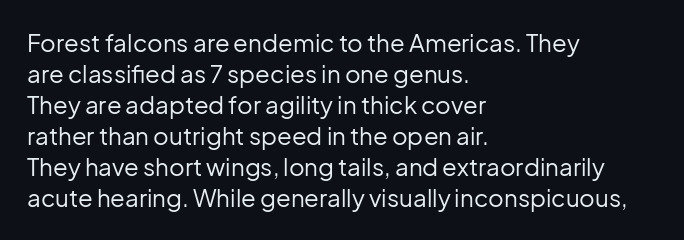
{"italic": "no", "bold": "no", "underline": "no", "align": "left", "line_spacing": "normal", "line_spacing_ratio": 1.29, "letter_spacing": "normal", "letter_spacing_em": 0.0, "glyph_px": 24}
